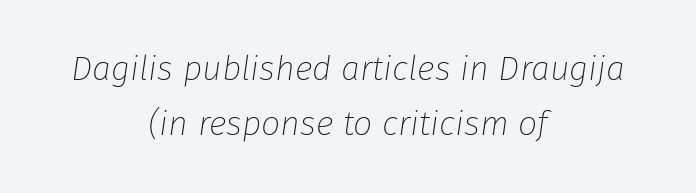
Summary of weight: not heavy and not bold. Each new line begins a customary step beneath the previous one. Style check: oblique. In terms of letterspacing, this is plain default setting. Unmarked baselines from the first word to the last.
